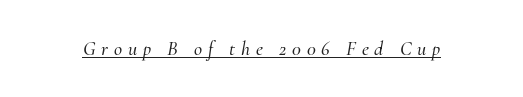
This is underlined copy, the kind a proofreader might mark for attention. The face used here has a pronounced slope to its letters. The tracking jumps out immediately: characters are airy and widely separated.
